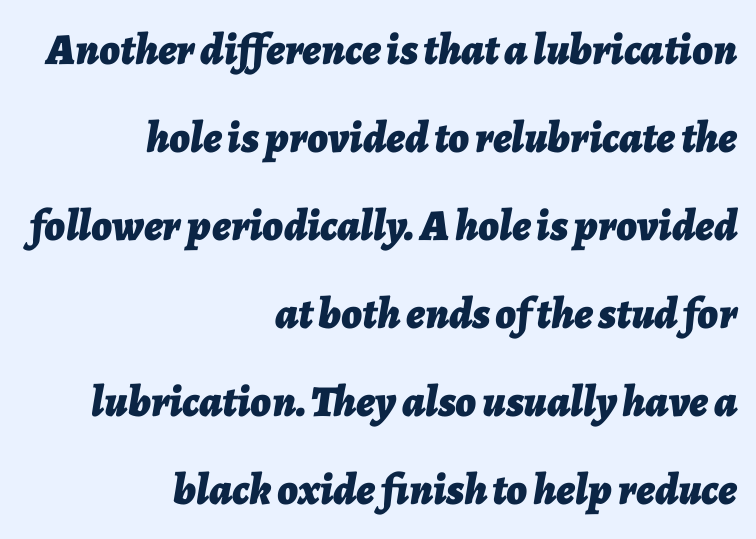
{"italic": "yes", "lean": "right", "slant_degrees": 7, "bold": "yes", "weight": "bold", "width": "normal", "stroke_contrast": "low", "x_height": "medium", "monospaced": "no", "underline": "no", "align": "right", "line_spacing": "loose", "line_spacing_ratio": 2.0, "letter_spacing": "normal", "letter_spacing_em": 0.0, "glyph_px": 44}
